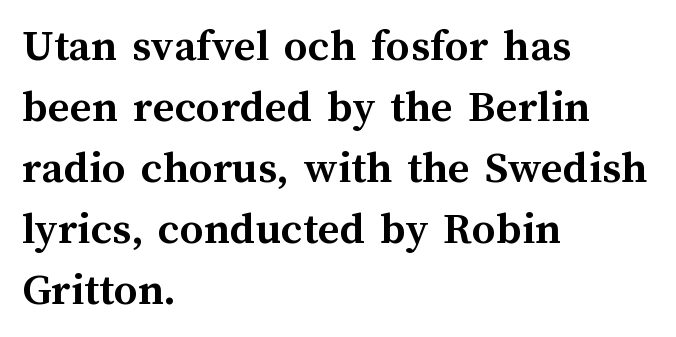
Q: Is the text bold? A: Yes.
Q: Is the text italic (slanted)? A: No, it is upright.
Q: Is the text underlined? A: No.
Q: How is the paragraph aligned? A: Left-aligned.
Q: Is the spacing between letters normal or unusually wide? A: Normal.
Q: Is the spacing between lines tight, normal or loose? A: Normal.
Q: Width (condensed, normal, or wide)? A: Normal.
Q: Stroke contrast? A: Medium.
Q: x-height? A: Medium.
Q: Monospaced? A: No.
